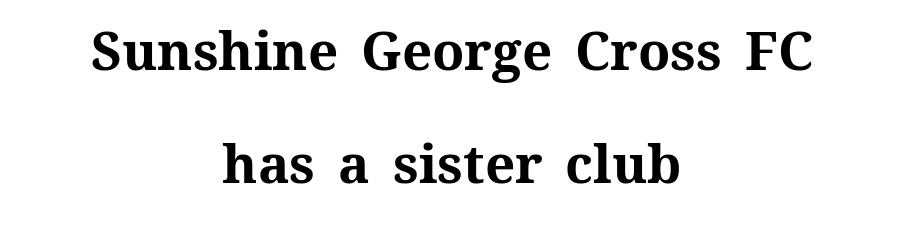
The image shows 53 px bold type, upright; set centered, loose line spacing (2.14x), normal letter spacing, not underlined; medium stroke contrast and a medium x-height.
